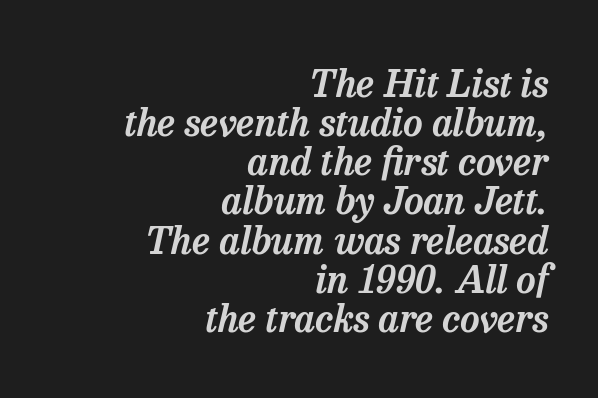
{"serif": "yes", "italic": "yes", "lean": "right", "slant_degrees": 13, "width": "normal", "stroke_contrast": "low", "x_height": "medium", "monospaced": "no", "underline": "no", "align": "right", "line_spacing": "tight", "line_spacing_ratio": 1.03, "letter_spacing": "normal", "letter_spacing_em": 0.0, "glyph_px": 38}
